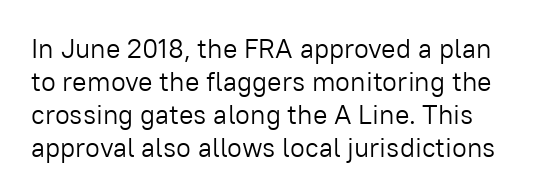
The letters stand upright; this is a roman face. Stroke thickness stays within the range of a standard reading face or lighter. Letter spacing: default. Letters rest on an invisible, unmarked baseline.
